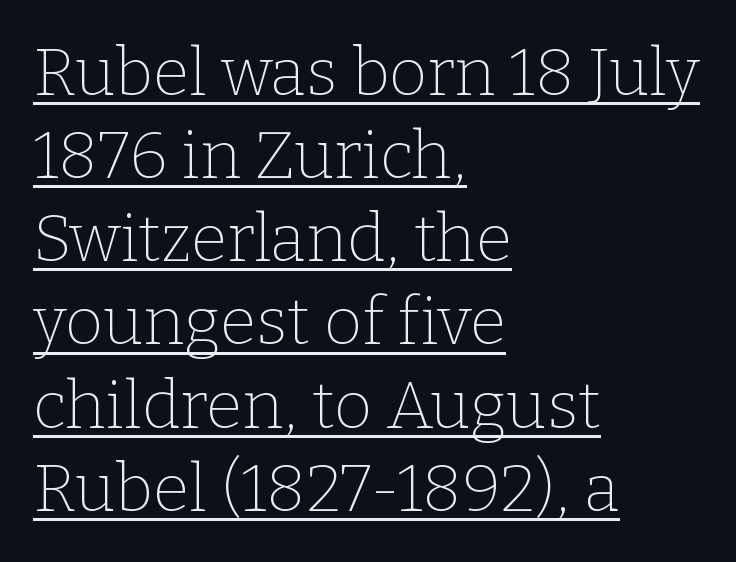
{"serif": "yes", "italic": "no", "bold": "no", "weight": "thin", "width": "normal", "stroke_contrast": "low", "x_height": "medium", "monospaced": "no", "underline": "yes", "align": "left", "line_spacing": "normal", "line_spacing_ratio": 1.26, "letter_spacing": "normal", "letter_spacing_em": 0.0, "glyph_px": 66}
